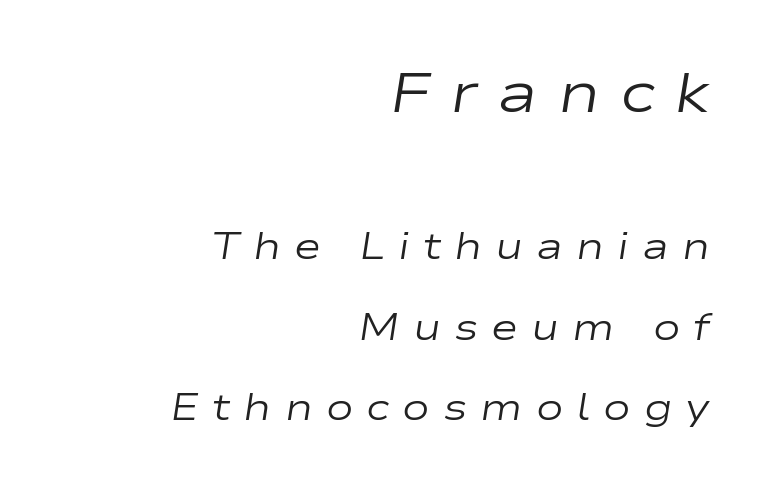
{"italic": "yes", "lean": "right", "slant_degrees": 9, "bold": "no", "weight": "regular", "width": "wide", "stroke_contrast": "low", "x_height": "medium", "monospaced": "no", "underline": "no", "align": "right", "line_spacing": "loose", "line_spacing_ratio": 2.17, "letter_spacing": "wide", "letter_spacing_em": 0.35, "larger_block": "first", "size_ratio": 1.51, "glyph_px": 56}
